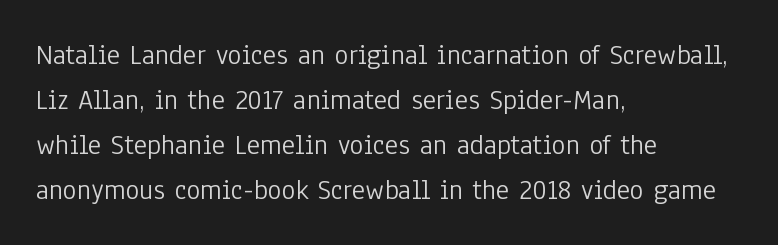
Q: Is the text bold? A: No.
Q: Is the text italic (slanted)? A: No, it is upright.
Q: Is the typeface a serif or a sans-serif typeface? A: Sans-serif.
Q: Is the text underlined? A: No.
Q: How is the paragraph aligned? A: Left-aligned.
Q: Is the spacing between letters normal or unusually wide? A: Normal.
Q: Is the spacing between lines tight, normal or loose? A: Normal.
Q: Width (condensed, normal, or wide)? A: Condensed.
Q: Stroke contrast? A: Low.
Q: x-height? A: Medium.
Q: Monospaced? A: No.
